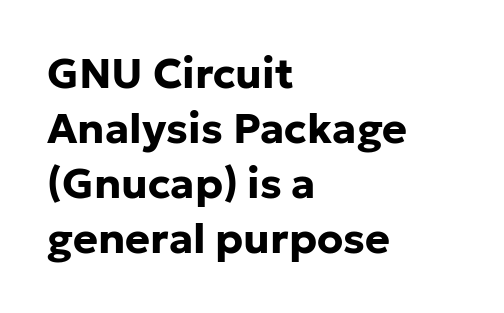
Lines of text with bare space underneath. Note the varied advance widths — an 'i' is clearly narrower than an 'm'. The face used here is rendered with its standard letterfit. The lines are quadded left.
